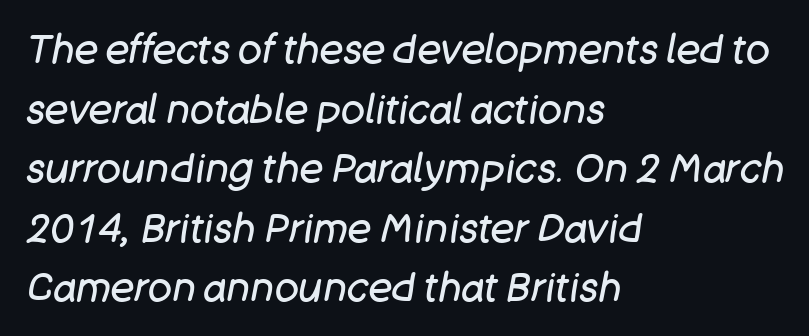
The image shows 40 px regular-weight type, italic (leaning right); set left-aligned, normal line spacing (1.49x), normal letter spacing, not underlined; low stroke contrast and a large x-height.
